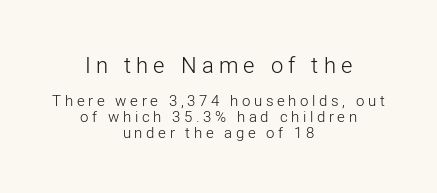
The image shows 22 px text type, upright; set centered, tight line spacing (1.04x), unusually wide letter spacing (+0.24 em), not underlined; the first (top) block is 1.47x larger.
